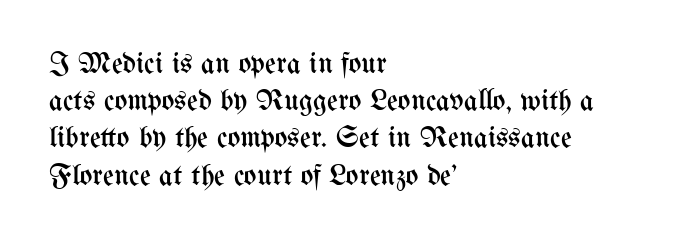
The image shows 30 px regular-weight, condensed type, upright; set left-aligned, line spacing 1.24x, normal letter spacing, not underlined; medium stroke contrast and a medium x-height.
